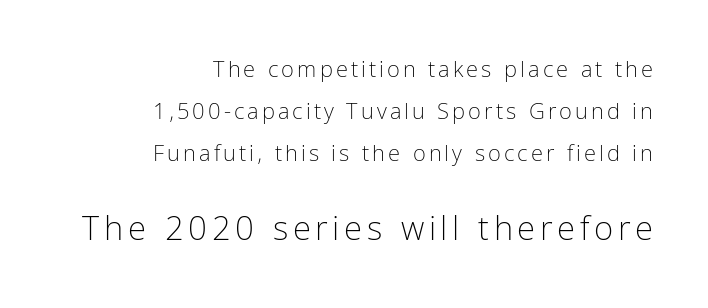
Q: Is the text bold? A: No.
Q: Is the text italic (slanted)? A: No, it is upright.
Q: Is the typeface a serif or a sans-serif typeface? A: Sans-serif.
Q: Is the text underlined? A: No.
Q: How is the paragraph aligned? A: Right-aligned.
Q: Is the spacing between lines tight, normal or loose? A: Loose.
Q: Which block of text is set in a larger size, the first (top) or the second (bottom)? A: The second (bottom) one.
Q: Width (condensed, normal, or wide)? A: Condensed.
Q: Stroke contrast? A: Low.
Q: x-height? A: Medium.
Q: Monospaced? A: No.
